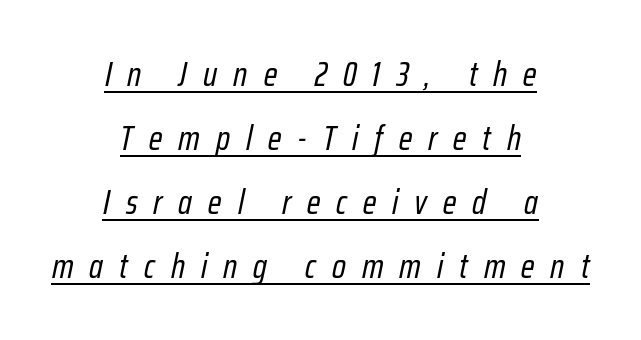
Heaviness? Minimal to ordinary, like unemphasized prose. The specimen includes a rule beneath the text block's lines. The type is letterspaced generously, with wide tracking. Character widths vary here, with narrow letters taking less room than wide ones. Every character sits at an angle, as italics do.
